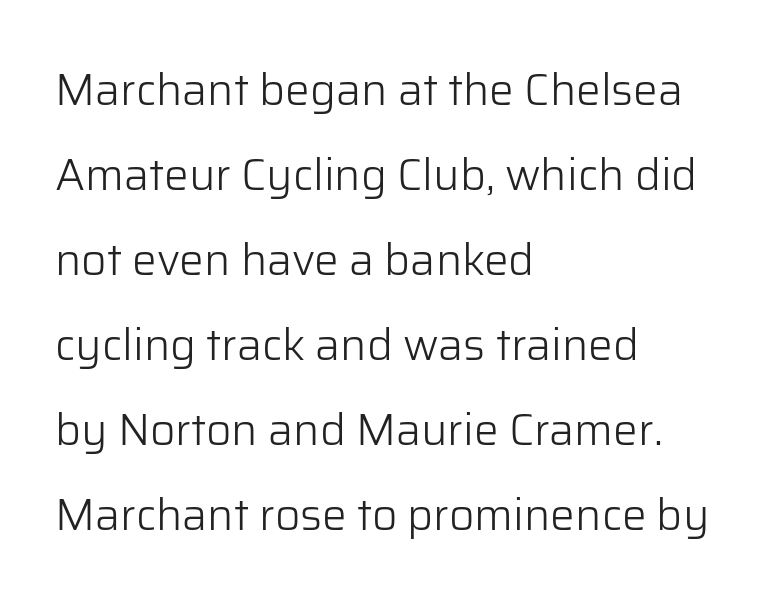
{"serif": "no", "italic": "no", "bold": "no", "weight": "light", "width": "normal", "stroke_contrast": "low", "x_height": "medium", "monospaced": "no", "underline": "no", "align": "left", "line_spacing": "loose", "line_spacing_ratio": 1.93, "letter_spacing": "normal", "letter_spacing_em": 0.0, "glyph_px": 44}
